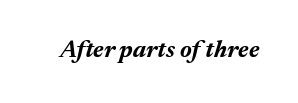
Q: Is the text bold? A: Yes.
Q: Is the text italic (slanted)? A: Yes, it leans right by about 17 degrees.
Q: Is the text underlined? A: No.
Q: Is the spacing between letters normal or unusually wide? A: Normal.
